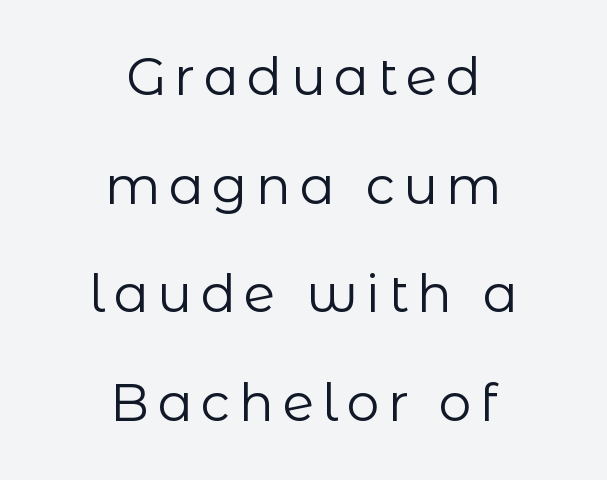
{"serif": "no", "italic": "no", "bold": "no", "weight": "regular", "width": "normal", "stroke_contrast": "low", "x_height": "medium", "monospaced": "no", "underline": "no", "align": "center", "line_spacing": "loose", "line_spacing_ratio": 2.09, "glyph_px": 52}
